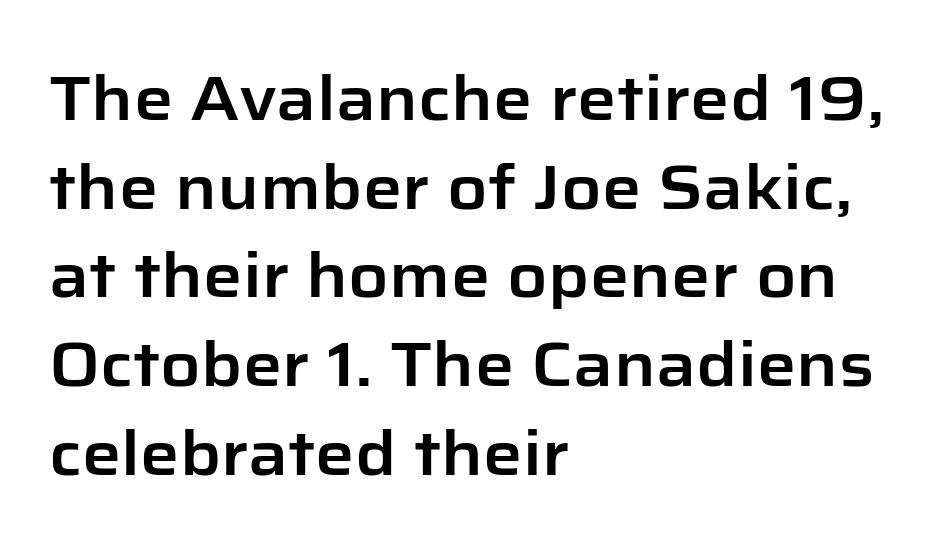
The image shows 62 px sans-serif type, upright; set left-aligned, normal line spacing (1.43x), normal letter spacing, not underlined; low stroke contrast and a medium x-height.
